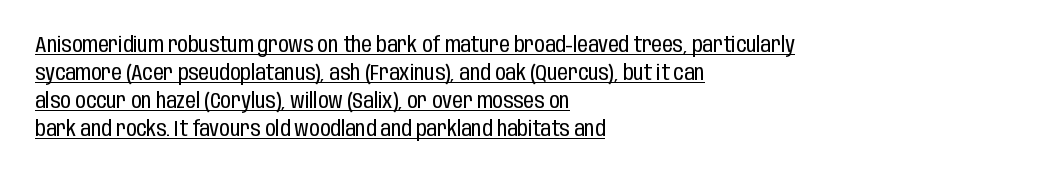
Q: Is the text bold? A: No.
Q: Is the text italic (slanted)? A: No, it is upright.
Q: Is the text underlined? A: Yes.
Q: How is the paragraph aligned? A: Left-aligned.
Q: Is the spacing between letters normal or unusually wide? A: Normal.
Q: Is the spacing between lines tight, normal or loose? A: Normal.
